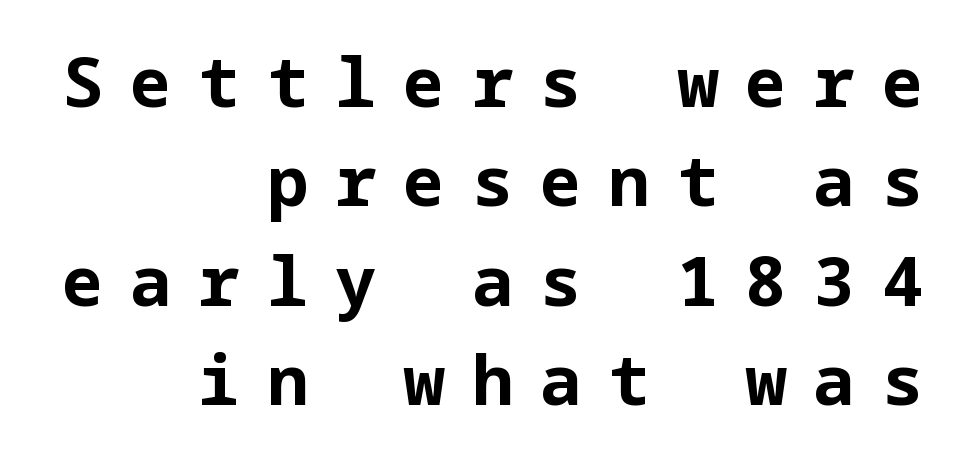
{"serif": "no", "italic": "no", "bold": "yes", "weight": "bold", "width": "normal", "stroke_contrast": "low", "x_height": "medium", "underline": "no", "align": "right", "line_spacing": "normal", "line_spacing_ratio": 1.44, "letter_spacing": "wide", "letter_spacing_em": 0.39, "glyph_px": 69}
